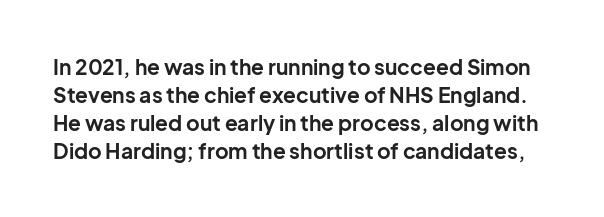
Q: Is the text bold? A: Yes.
Q: Is the text italic (slanted)? A: No, it is upright.
Q: Is the text underlined? A: No.
Q: Is the spacing between letters normal or unusually wide? A: Normal.
Q: Is the spacing between lines tight, normal or loose? A: Normal.
